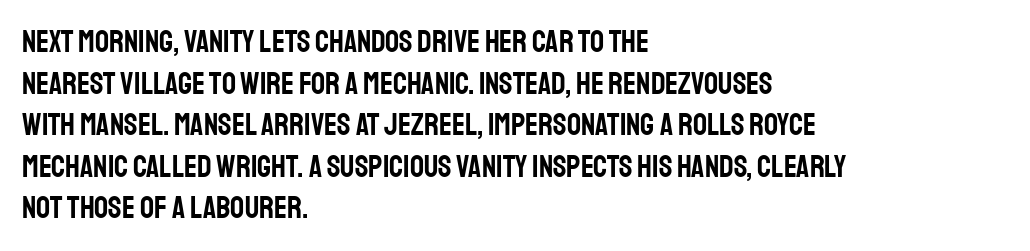
Q: Is the text italic (slanted)? A: No, it is upright.
Q: Is the typeface a serif or a sans-serif typeface? A: Sans-serif.
Q: Is the text underlined? A: No.
Q: How is the paragraph aligned? A: Left-aligned.
Q: Is the spacing between letters normal or unusually wide? A: Normal.
Q: Is the spacing between lines tight, normal or loose? A: Normal.
Q: Width (condensed, normal, or wide)? A: Condensed.
Q: Stroke contrast? A: Low.
Q: x-height? A: Large.
Q: Monospaced? A: No.
